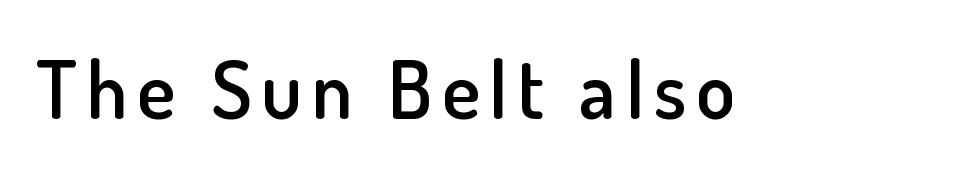
Font category for this specimen: sans-serif. The glyphs are unaccompanied by any horizontal stroke below them. Posture: straight, roman, zero tilt. The typesetting leans somewhat heavy: a semibold. Here the designer chose a conventional face with non-uniform glyph widths.
